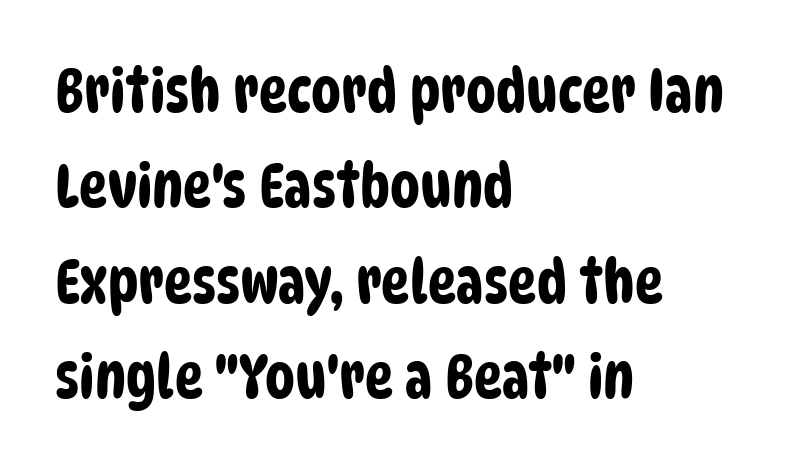
Q: Is the typeface a serif or a sans-serif typeface? A: Sans-serif.
Q: Is the text underlined? A: No.
Q: How is the paragraph aligned? A: Left-aligned.
Q: Is the spacing between letters normal or unusually wide? A: Normal.
Q: Is the spacing between lines tight, normal or loose? A: Normal.
Q: Width (condensed, normal, or wide)? A: Condensed.
Q: Stroke contrast? A: Low.
Q: x-height? A: Large.
Q: Monospaced? A: No.
